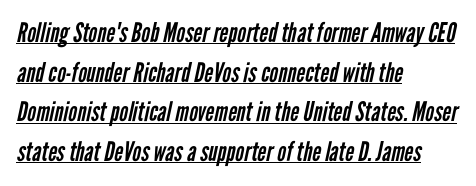
{"bold": "no", "underline": "yes", "align": "left", "line_spacing": "normal", "line_spacing_ratio": 1.47, "letter_spacing": "normal", "letter_spacing_em": 0.0, "glyph_px": 27}
